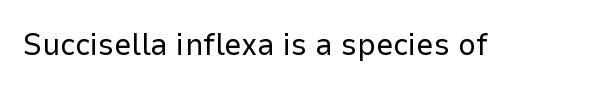
{"serif": "no", "italic": "no", "bold": "no", "weight": "regular", "width": "normal", "stroke_contrast": "low", "x_height": "medium", "monospaced": "no", "underline": "no", "letter_spacing": "normal", "letter_spacing_em": 0.0, "glyph_px": 31}
